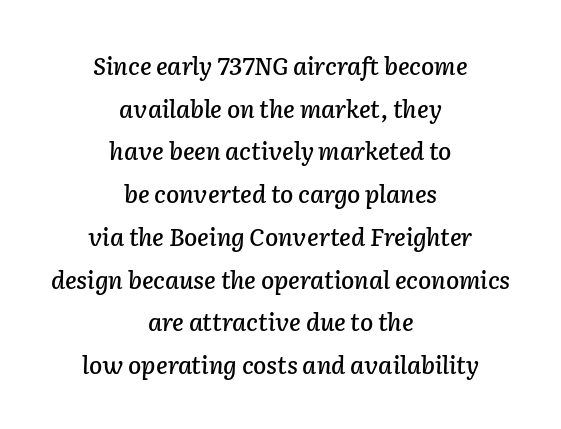
Q: Is the text italic (slanted)? A: Yes, it leans right by about 2 degrees.
Q: Is the text underlined? A: No.
Q: How is the paragraph aligned? A: Centered.
Q: Is the spacing between letters normal or unusually wide? A: Normal.
